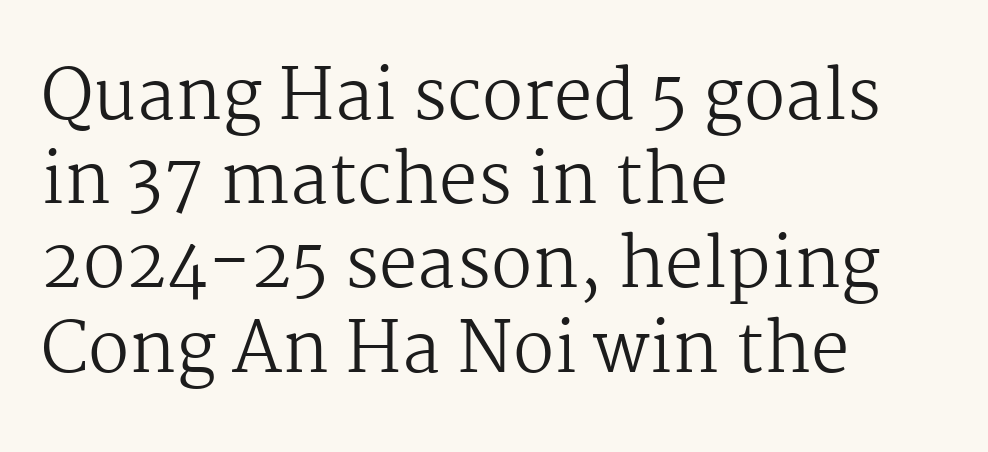
{"serif": "yes", "italic": "no", "bold": "no", "weight": "regular", "width": "normal", "stroke_contrast": "medium", "x_height": "medium", "monospaced": "no", "underline": "no", "align": "left", "line_spacing_ratio": 1.22, "letter_spacing": "normal", "letter_spacing_em": 0.0, "glyph_px": 69}
